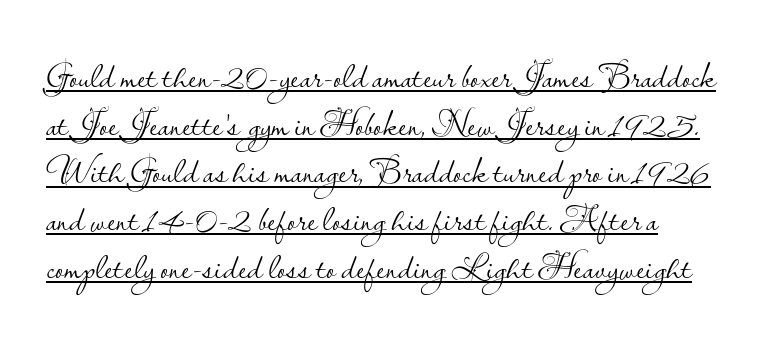
The image shows 37 px light sans-serif type; set normal line spacing (1.29x), normal letter spacing, underlined; low stroke contrast and a small x-height.
